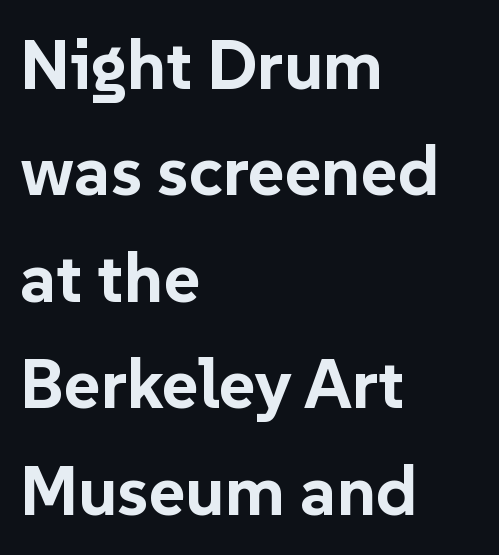
{"serif": "no", "italic": "no", "bold": "yes", "weight": "bold", "width": "normal", "stroke_contrast": "low", "x_height": "medium", "monospaced": "no", "underline": "no", "align": "left", "line_spacing": "normal", "line_spacing_ratio": 1.52, "letter_spacing": "normal", "letter_spacing_em": 0.0, "glyph_px": 70}
